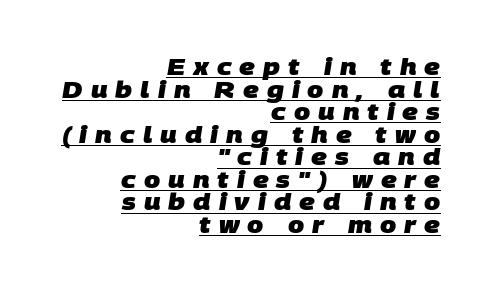
{"bold": "yes", "underline": "yes", "align": "right", "line_spacing": "tight", "line_spacing_ratio": 0.98, "letter_spacing": "wide", "letter_spacing_em": 0.35, "glyph_px": 23}
